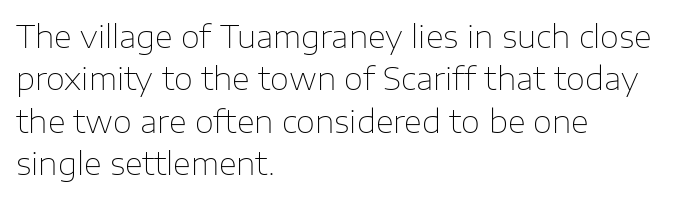
{"serif": "no", "italic": "no", "bold": "no", "weight": "thin", "width": "normal", "stroke_contrast": "low", "x_height": "medium", "monospaced": "no", "underline": "no", "align": "left", "line_spacing": "normal", "line_spacing_ratio": 1.37, "letter_spacing": "normal", "letter_spacing_em": 0.0, "glyph_px": 31}
